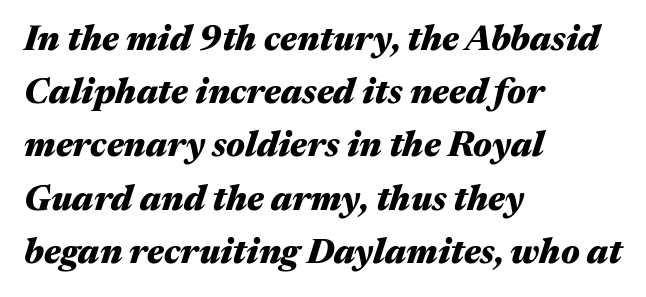
Only glyphs here, with clear space below each row. Varying glyph widths throughout — classic text-font behaviour. Which margin do the lines hug? The left one — the right edge is uneven. A dark, heavy texture on the line: the type is bold. The passage shown stacks its lines at a standard gap.
